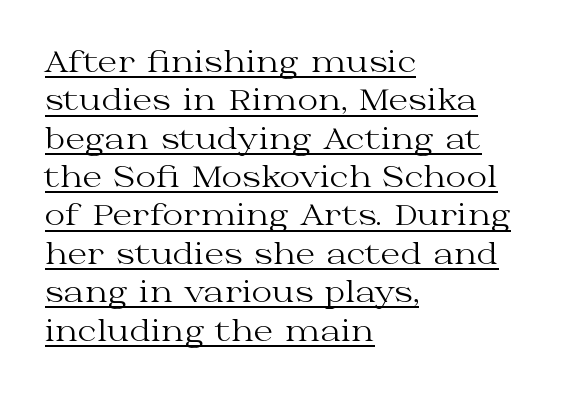
{"serif": "yes", "italic": "no", "bold": "no", "weight": "regular", "width": "wide", "stroke_contrast": "medium", "x_height": "medium", "monospaced": "no", "underline": "yes", "align": "left", "line_spacing": "normal", "line_spacing_ratio": 1.37, "letter_spacing": "normal", "letter_spacing_em": 0.0, "glyph_px": 28}
